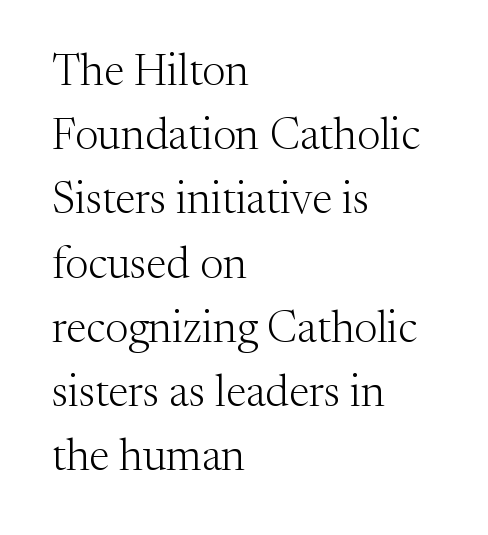
{"serif": "yes", "italic": "no", "bold": "no", "weight": "light", "width": "normal", "stroke_contrast": "medium", "x_height": "medium", "monospaced": "no", "underline": "no", "align": "left", "line_spacing": "normal", "line_spacing_ratio": 1.46, "letter_spacing": "normal", "letter_spacing_em": 0.0, "glyph_px": 44}
